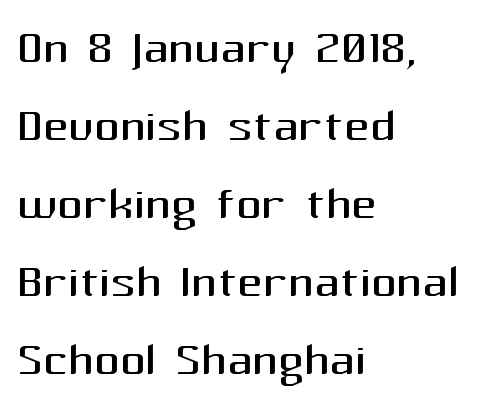
The image shows 63 px regular-weight sans-serif type, upright; set left-aligned, line spacing 1.24x, normal letter spacing, not underlined; medium stroke contrast and a medium x-height.
